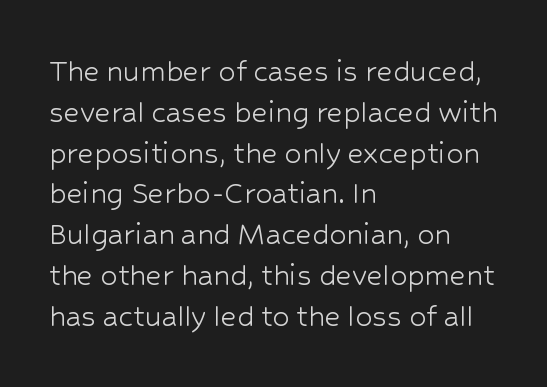
{"serif": "no", "italic": "no", "bold": "no", "weight": "light", "width": "normal", "stroke_contrast": "low", "x_height": "medium", "monospaced": "no", "underline": "no", "align": "left", "line_spacing_ratio": 1.2, "letter_spacing": "normal", "letter_spacing_em": 0.0, "glyph_px": 34}
